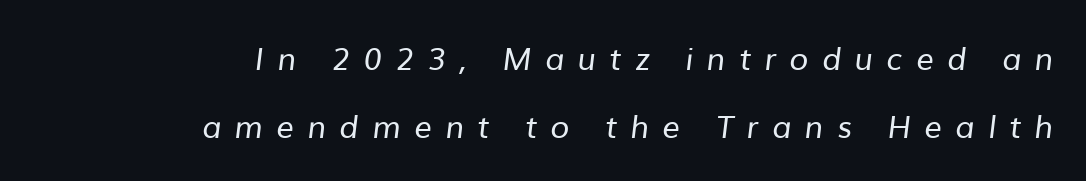
The image shows 31 px regular-weight sans-serif type; set right-aligned, loose line spacing (2.18x), unusually wide letter spacing (+0.43 em), not underlined; low stroke contrast and a medium x-height.
